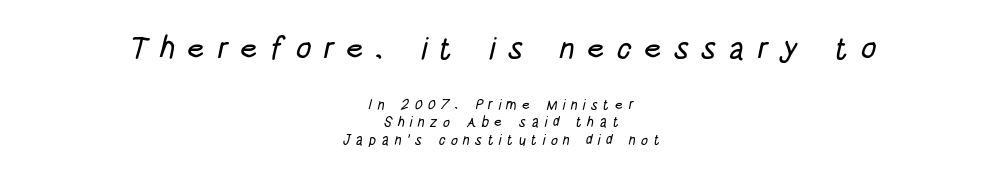
{"serif": "no", "width": "condensed", "stroke_contrast": "low", "x_height": "large", "monospaced": "no", "underline": "no", "align": "center", "line_spacing": "normal", "line_spacing_ratio": 1.26, "letter_spacing": "wide", "letter_spacing_em": 0.37, "larger_block": "first", "size_ratio": 2.21, "glyph_px": 31}
